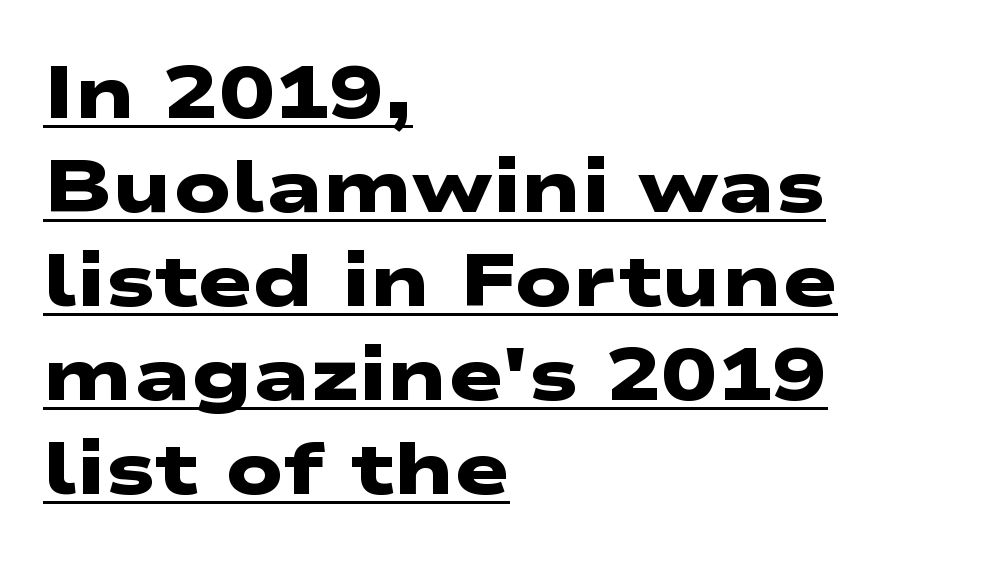
Reading down the column, the eye jumps a familiar distance to each next line. Unlike a traditional serif, this face leaves its strokes unadorned. Honestly, the underline is the first thing you notice here. A typesetter would call this zero additional tracking. The passage shown is typed in a proportional face where columns would drift.
